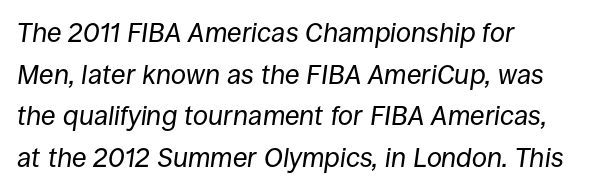
Q: Is the text bold? A: No.
Q: Is the text italic (slanted)? A: Yes, it leans right by about 8 degrees.
Q: Is the text underlined? A: No.
Q: How is the paragraph aligned? A: Left-aligned.
Q: Is the spacing between letters normal or unusually wide? A: Normal.
Q: Is the spacing between lines tight, normal or loose? A: Normal.
